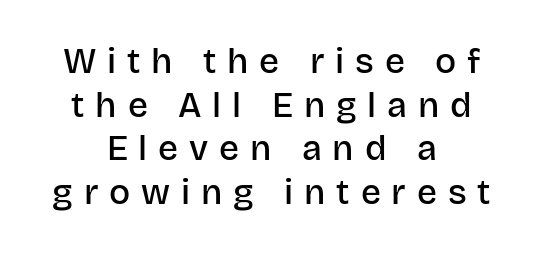
{"serif": "no", "italic": "no", "bold": "semi", "weight": "semibold", "width": "normal", "stroke_contrast": "low", "x_height": "large", "monospaced": "no", "underline": "no", "align": "center", "line_spacing": "normal", "line_spacing_ratio": 1.25, "letter_spacing": "wide", "letter_spacing_em": 0.31, "glyph_px": 35}
